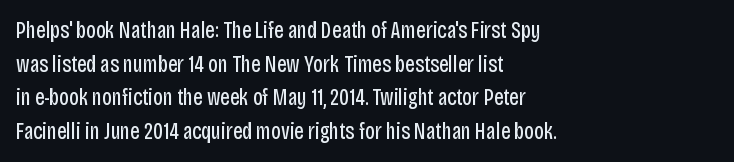
The image shows 23 px text type, upright; set left-aligned, normal line spacing (1.46x), normal letter spacing, not underlined.
